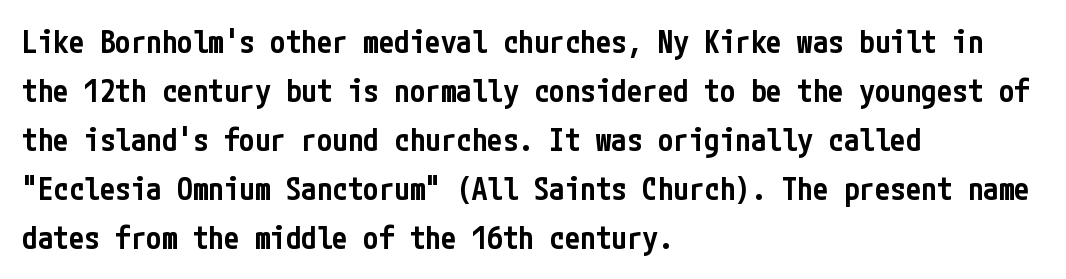
{"serif": "no", "italic": "no", "bold": "semi", "weight": "semibold", "width": "condensed", "stroke_contrast": "low", "x_height": "medium", "underline": "no", "align": "left", "line_spacing": "normal", "line_spacing_ratio": 1.58, "letter_spacing": "normal", "letter_spacing_em": 0.0, "glyph_px": 31}
